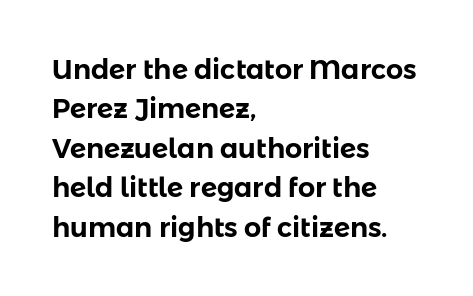
Rule under the text: the space is simply empty. The passage is arranged the way most books set body copy — flush left. This is the regular roman posture of the typeface. Default kerning and tracking; the words read as compact shapes.
